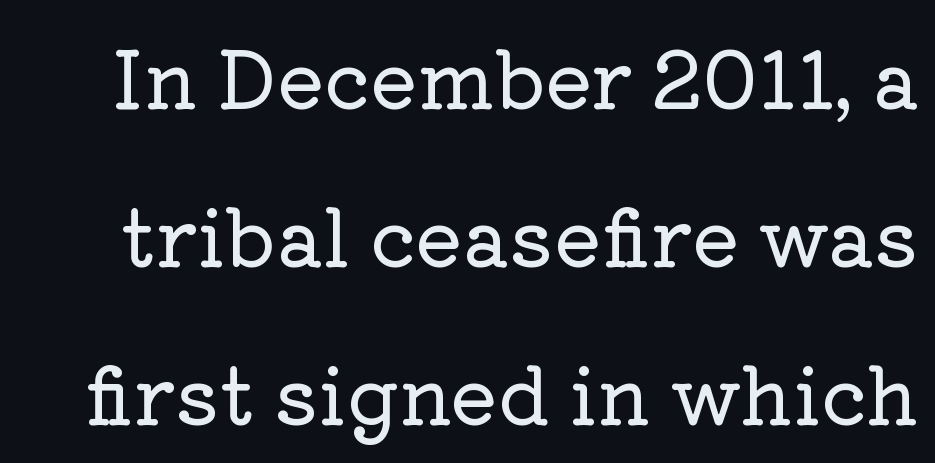
{"serif": "yes", "italic": "no", "width": "normal", "stroke_contrast": "low", "x_height": "medium", "monospaced": "no", "underline": "no", "line_spacing": "loose", "line_spacing_ratio": 2.0, "letter_spacing": "normal", "letter_spacing_em": 0.0, "glyph_px": 79}
